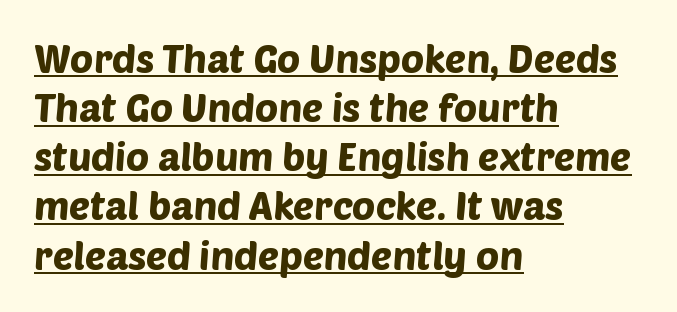
Stroke terminals: plain, sans-serif. Which margin do the lines hug? The left one — the right edge is uneven. A typesetter would call this zero additional tracking. The string is rendered with underlining switched on. Proportional: the letters do not fall into vertical columns.
